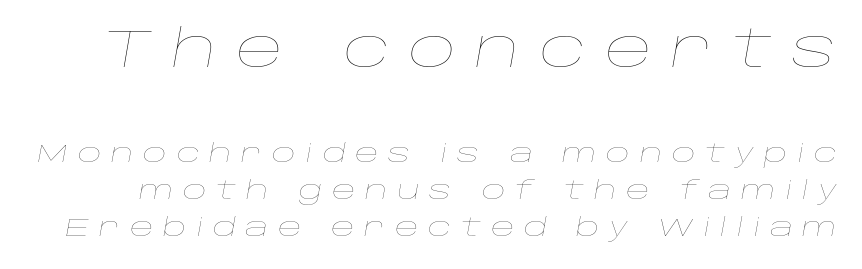
Compare the two chunks: the upper has the greater cap height. Is this a heavy cut? Hardly; it is regular or lighter. Here the designer chose a conventional face with non-uniform glyph widths. Is the letter spacing exaggerated? Yes — the characters are pushed far apart. Each row of text sits above clean, open space. Yep, that's italic — everything's leaning.
